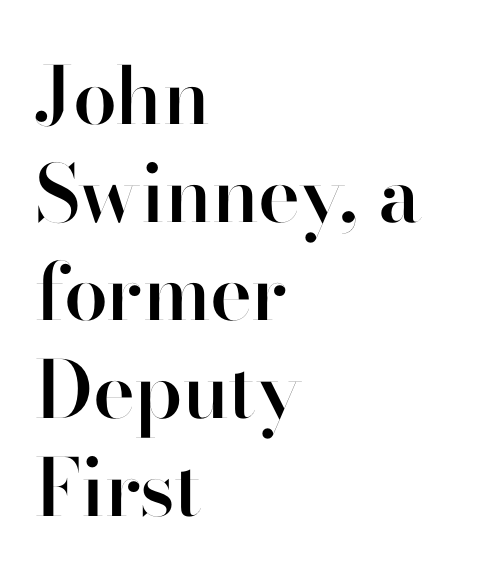
Q: Is the text bold? A: Semi-bold.
Q: Is the text italic (slanted)? A: No, it is upright.
Q: Is the typeface a serif or a sans-serif typeface? A: Sans-serif.
Q: Is the text underlined? A: No.
Q: How is the paragraph aligned? A: Left-aligned.
Q: Is the spacing between letters normal or unusually wide? A: Normal.
Q: Width (condensed, normal, or wide)? A: Normal.
Q: Stroke contrast? A: High.
Q: x-height? A: Small.
Q: Monospaced? A: No.
